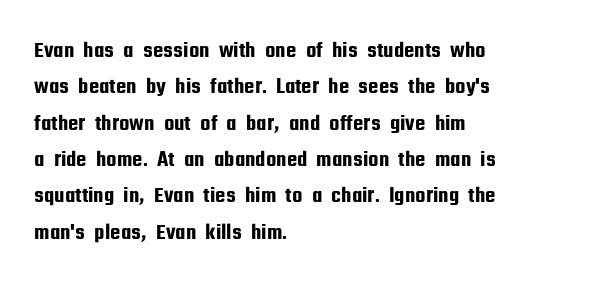
Style check: upright. Honestly, the letter spacing is just normal — you wouldn't notice it. Short and long lines alike share a common starting point at left. Any mark beneath the type? The region is blank. Interline gaps are of average width in this sample.
